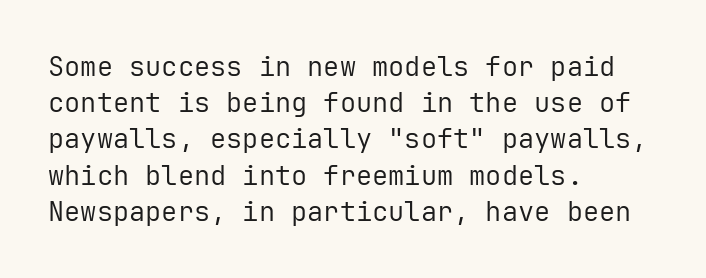
The image shows 27 px text type, upright; set left-aligned, normal line spacing (1.34x), normal letter spacing, not underlined.
